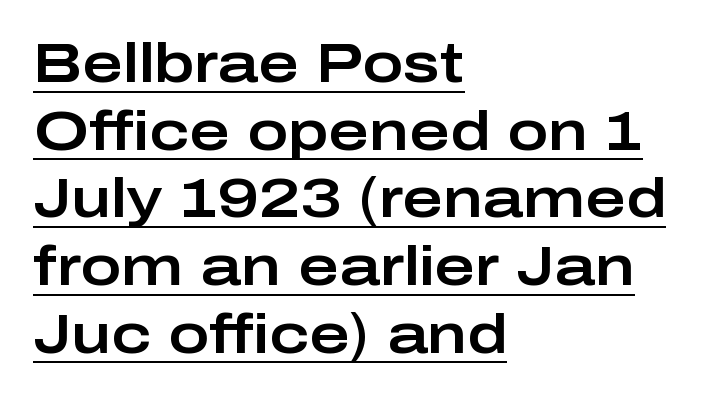
Note: no serifs on the glyphs. In terms of posture, this sample is upright. Casual observation: everything's shoved over to the left. Decoration check: the copy is underlined. Spacing verdict: proportional, widths tailored to each character. Compared with typical body copy, the letter spacing here is the same.
